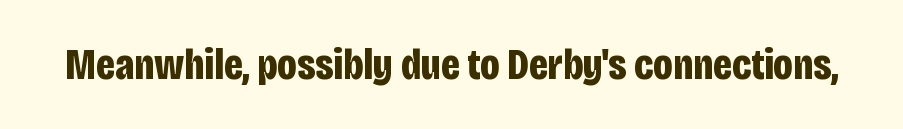
Q: Is the text bold? A: Yes.
Q: Is the text italic (slanted)? A: No, it is upright.
Q: Is the typeface a serif or a sans-serif typeface? A: Sans-serif.
Q: Is the text underlined? A: No.
Q: Is the spacing between letters normal or unusually wide? A: Normal.
Q: Width (condensed, normal, or wide)? A: Condensed.
Q: Stroke contrast? A: Low.
Q: x-height? A: Large.
Q: Monospaced? A: No.
